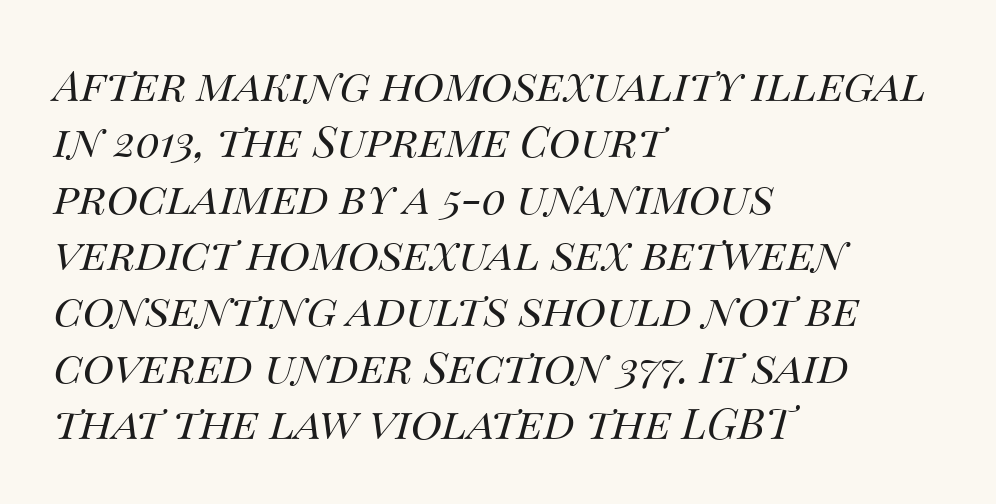
Q: Is the text bold? A: No.
Q: Is the text italic (slanted)? A: Yes, it leans right by about 14 degrees.
Q: Is the text underlined? A: No.
Q: How is the paragraph aligned? A: Left-aligned.
Q: Is the spacing between letters normal or unusually wide? A: Normal.
Q: Is the spacing between lines tight, normal or loose? A: Normal.
Q: Width (condensed, normal, or wide)? A: Normal.
Q: Stroke contrast? A: Medium.
Q: x-height? A: Large.
Q: Monospaced? A: No.
